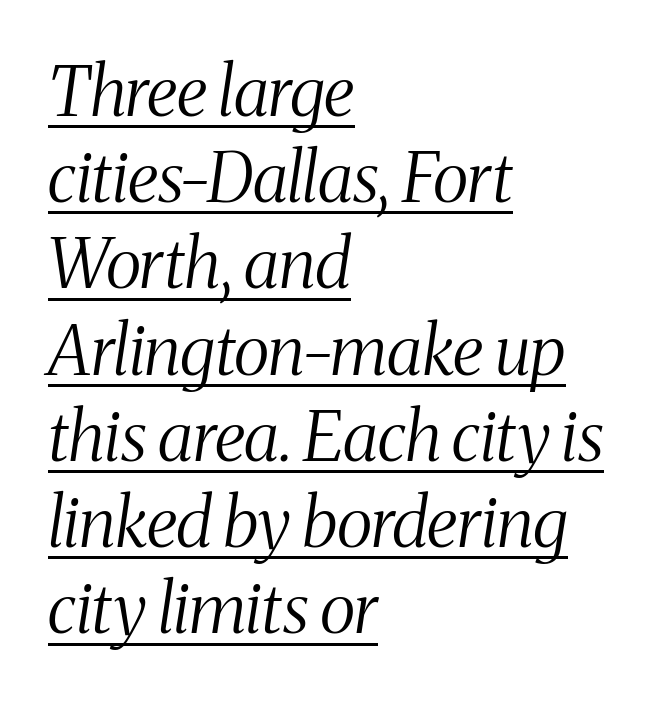
{"serif": "yes", "italic": "yes", "lean": "right", "slant_degrees": 8, "bold": "no", "weight": "light", "width": "condensed", "stroke_contrast": "medium", "x_height": "medium", "monospaced": "no", "underline": "yes", "align": "left", "line_spacing": "normal", "line_spacing_ratio": 1.25, "letter_spacing": "normal", "letter_spacing_em": 0.0, "glyph_px": 69}
